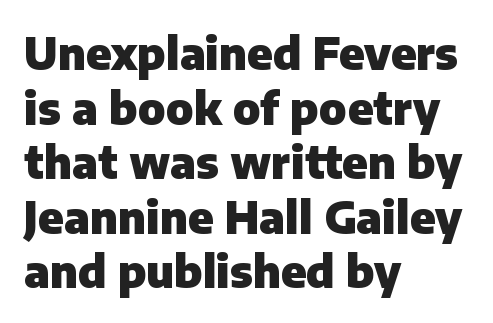
The space beneath each line is pristine and unruled. Compared with an ordinary text face, these strokes are far heavier — a full bold. Glyph-to-glyph distance matches everyday printed text. The paragraph has a hard left edge and a soft right edge.
